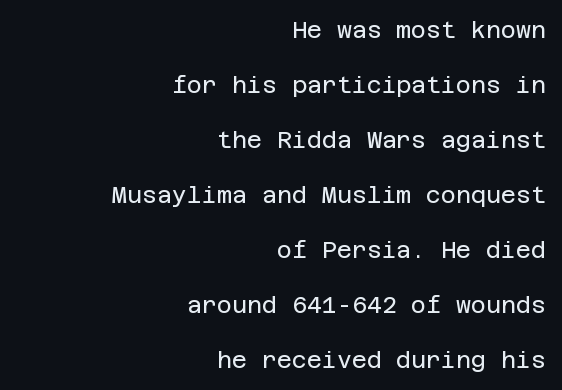
The image shows 23 px text type, upright; set right-aligned, loose line spacing (2.39x), normal letter spacing, not underlined.
